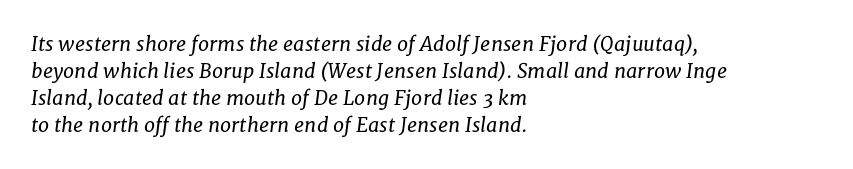
Each word holds together tightly as a unit, with standard inter-letter gaps. The strokes are not fattened; the text isn't bold. Casual observation: everything's shoved over to the left. Baseline-to-baseline distance is the conventional proportion of letter height. Honestly, there is no underline to notice here at all. The text carries the slant typical of an italic or oblique font.
